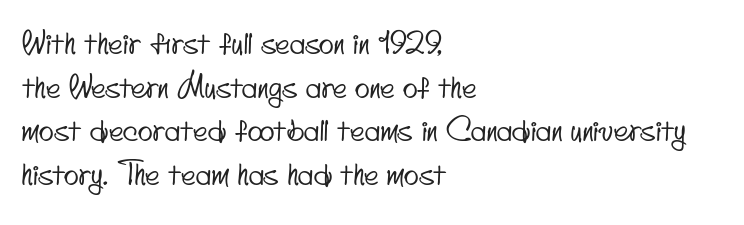
The space directly below the letters is spotless. Spacing between characters is what you'd get straight out of the box. Horizontally, the lines are justified to the leading edge only. Vertically, the passage feels balanced, rows spaced as you'd expect.
